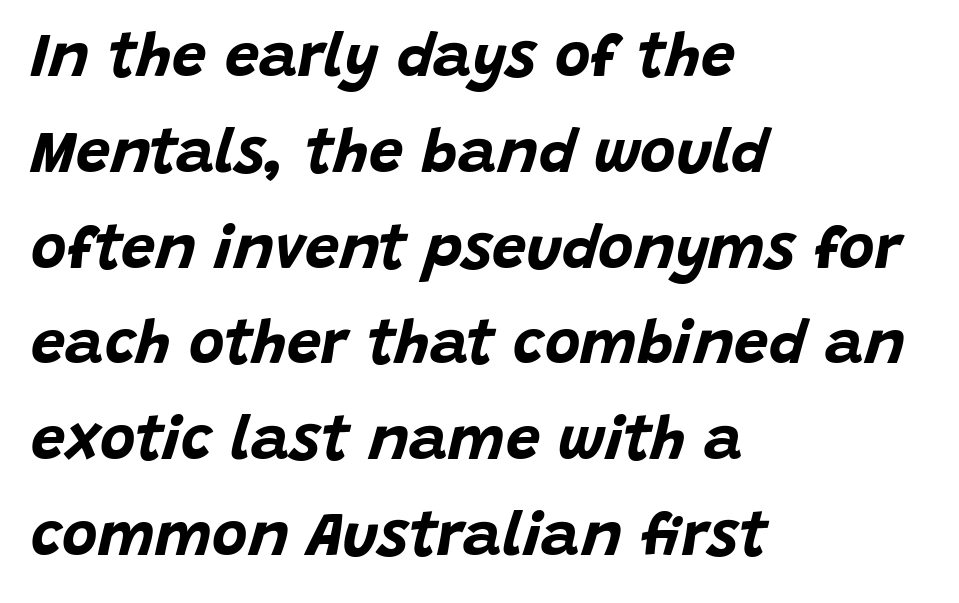
The image shows 61 px bold type, italic (leaning right); set left-aligned, normal line spacing (1.57x), normal letter spacing, not underlined; low stroke contrast and a large x-height.
